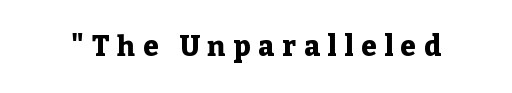
Regarding serifs, this sample has them. Just letters on the line, the space beneath them empty. The face used here is proportionally spaced, like ordinary book or web type. Emphasis by weight is at full strength: bold.
